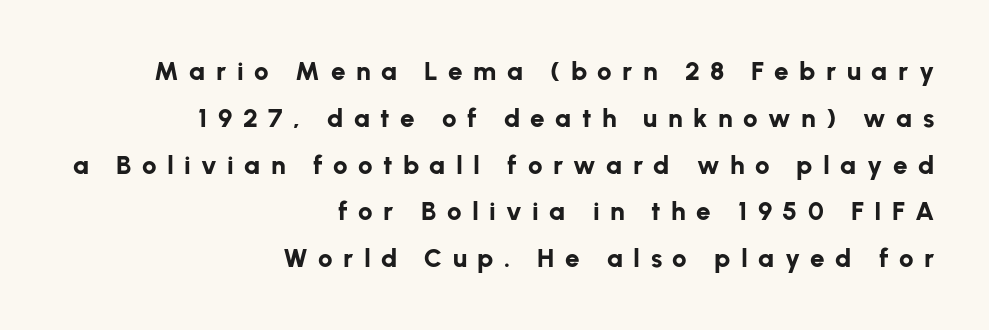
The image shows 26 px bold type, upright; set right-aligned, line spacing 1.8x, unusually wide letter spacing (+0.4 em), not underlined.
